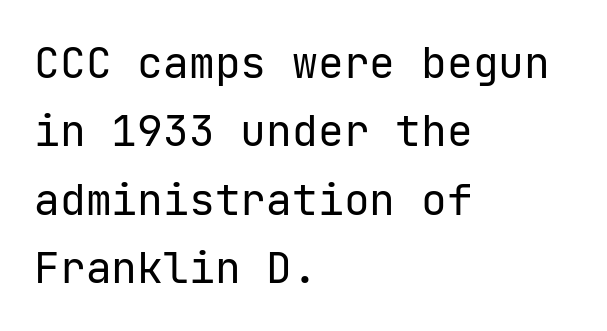
The image shows 43 px regular-weight sans-serif type, upright; set left-aligned, normal line spacing (1.59x), normal letter spacing, not underlined; low stroke contrast and a medium x-height.
